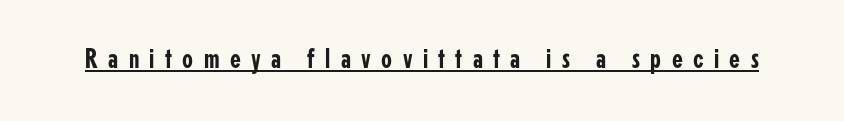
Q: Is the text italic (slanted)? A: No, it is upright.
Q: Is the typeface a serif or a sans-serif typeface? A: Sans-serif.
Q: Is the text underlined? A: Yes.
Q: Is the spacing between letters normal or unusually wide? A: Unusually wide.
Q: Width (condensed, normal, or wide)? A: Condensed.
Q: Stroke contrast? A: Low.
Q: x-height? A: Medium.
Q: Monospaced? A: No.
